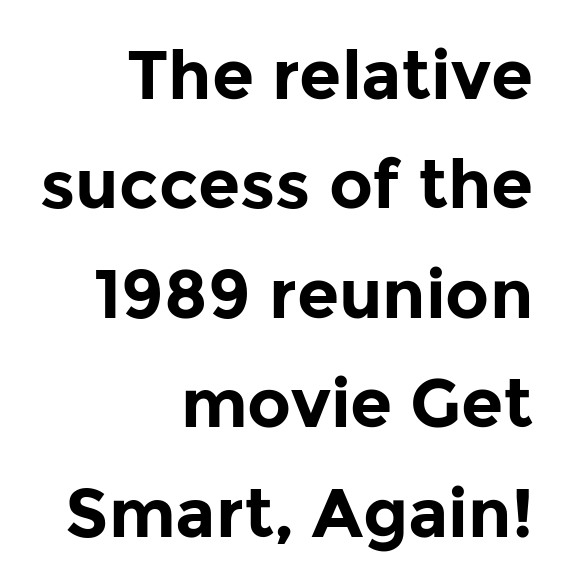
Q: Is the text bold? A: Yes.
Q: Is the text italic (slanted)? A: No, it is upright.
Q: Is the typeface a serif or a sans-serif typeface? A: Sans-serif.
Q: Is the text underlined? A: No.
Q: How is the paragraph aligned? A: Right-aligned.
Q: Is the spacing between letters normal or unusually wide? A: Normal.
Q: Is the spacing between lines tight, normal or loose? A: Normal.
Q: Width (condensed, normal, or wide)? A: Normal.
Q: Stroke contrast? A: Low.
Q: x-height? A: Medium.
Q: Monospaced? A: No.
